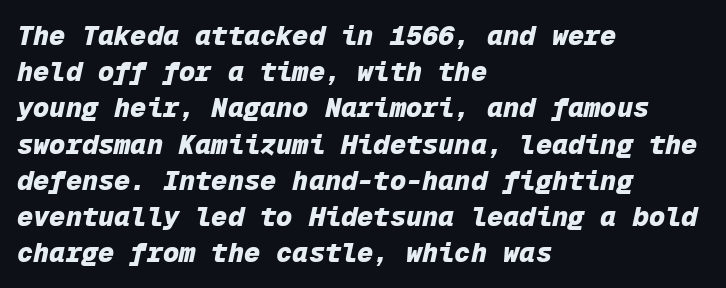
{"italic": "yes", "lean": "right", "slant_degrees": 12, "bold": "yes", "underline": "no", "align": "left", "line_spacing": "normal", "line_spacing_ratio": 1.34, "letter_spacing": "normal", "letter_spacing_em": 0.0, "glyph_px": 27}
